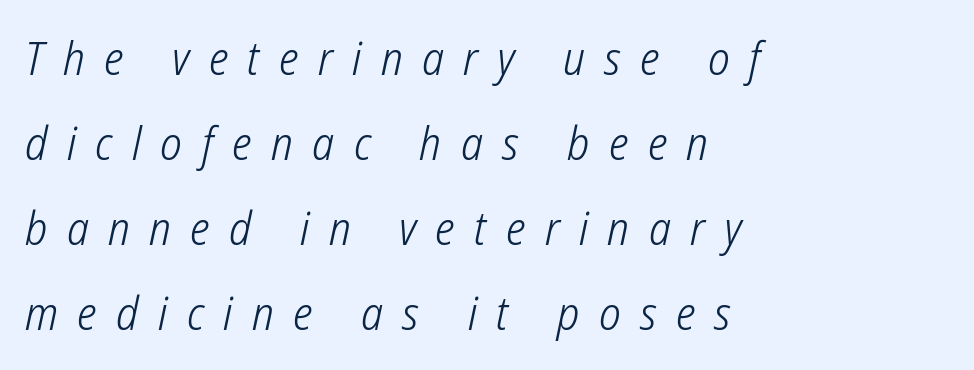
The rendering uses natural spacing where letterforms have individual widths. Leftover space on each line is placed entirely after the last word. In terms of letterform style, serifs are entirely absent. The type is letterspaced generously, with wide tracking. Stems and bowls with no extra thickness — not bold.
